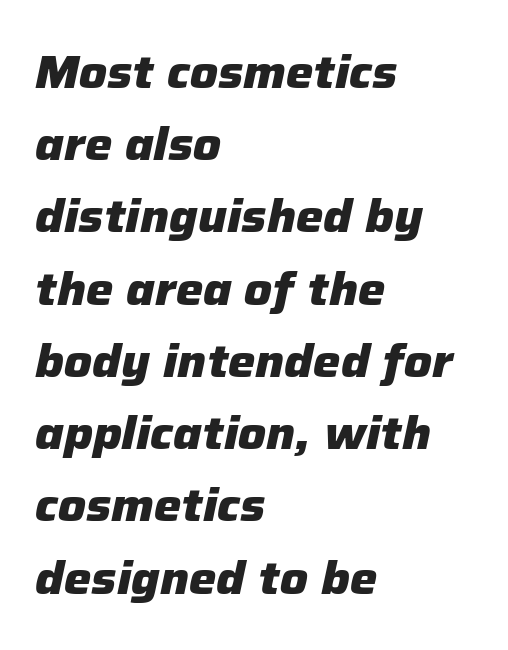
Q: Is the text bold? A: Yes.
Q: Is the text italic (slanted)? A: Yes, it leans right by about 12 degrees.
Q: Is the text underlined? A: No.
Q: How is the paragraph aligned? A: Left-aligned.
Q: Is the spacing between letters normal or unusually wide? A: Normal.
Q: Is the spacing between lines tight, normal or loose? A: Normal.
Q: Width (condensed, normal, or wide)? A: Normal.
Q: Stroke contrast? A: Low.
Q: x-height? A: Medium.
Q: Monospaced? A: No.
